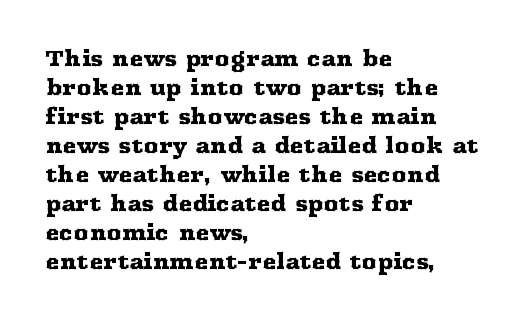
Q: Is the text italic (slanted)? A: No, it is upright.
Q: Is the text underlined? A: No.
Q: How is the paragraph aligned? A: Left-aligned.
Q: Is the spacing between letters normal or unusually wide? A: Normal.
Q: Is the spacing between lines tight, normal or loose? A: Normal.
